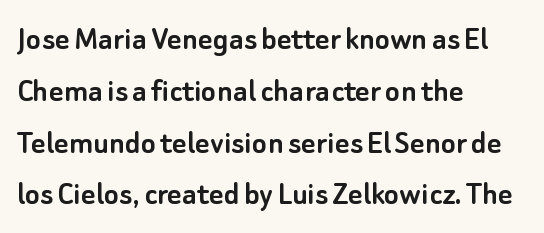
Observe the ordinary spacing: letters are neighbours, not strangers. Note: no serifs on the glyphs. The line-height multiplier appears to be the usual default. A roman cut, with each character standing at attention.
